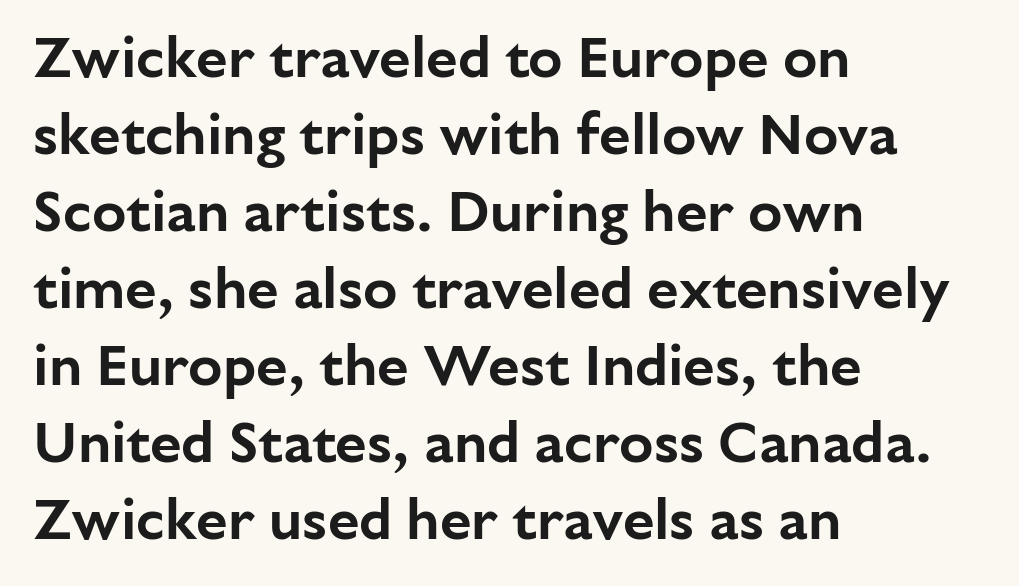
{"serif": "no", "italic": "no", "width": "normal", "stroke_contrast": "low", "x_height": "medium", "monospaced": "no", "underline": "no", "align": "left", "line_spacing": "normal", "line_spacing_ratio": 1.35, "letter_spacing": "normal", "letter_spacing_em": 0.0, "glyph_px": 57}
